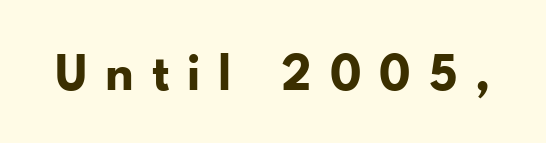
The image shows 53 px bold sans-serif type, upright; set unusually wide letter spacing (+0.33 em), not underlined; low stroke contrast and a small x-height.
